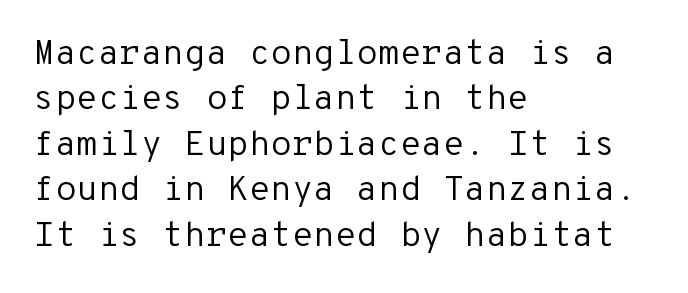
Nothing sits at the stroke ends, so this counts as sans-serif. No word sits above an underline. Heaviness? Minimal to ordinary, like unemphasized prose. The vertical gap from one line to the next is medium. Line beginnings align vertically; line endings do not.
